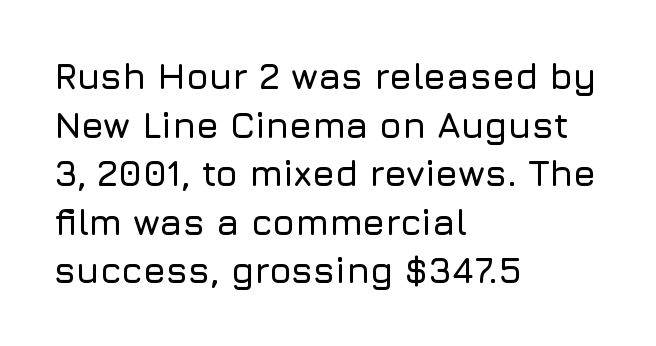
Q: Is the text italic (slanted)? A: No, it is upright.
Q: Is the typeface a serif or a sans-serif typeface? A: Sans-serif.
Q: Is the text underlined? A: No.
Q: How is the paragraph aligned? A: Left-aligned.
Q: Is the spacing between letters normal or unusually wide? A: Normal.
Q: Is the spacing between lines tight, normal or loose? A: Normal.
Q: Width (condensed, normal, or wide)? A: Normal.
Q: Stroke contrast? A: Low.
Q: x-height? A: Medium.
Q: Monospaced? A: No.
